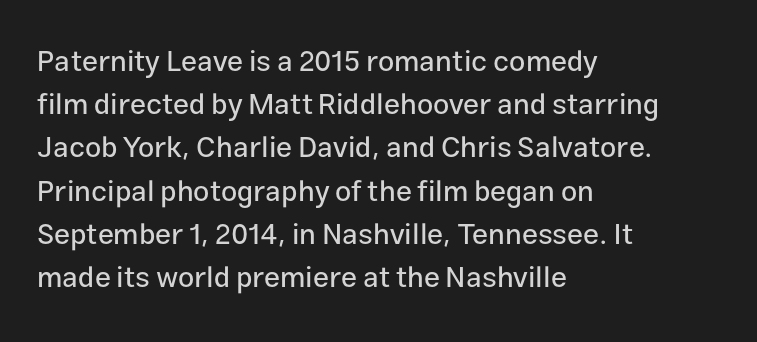
The text was rendered using a sans face with plain stroke endings. Every row of glyphs begins at an identical x-position on the left. Tracking here is standard; glyphs follow each other at the usual distance. Style check: upright.
